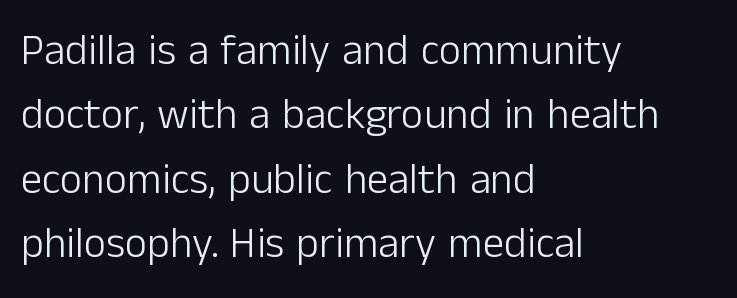
Q: Is the text bold? A: No.
Q: Is the text italic (slanted)? A: No, it is upright.
Q: Is the typeface a serif or a sans-serif typeface? A: Sans-serif.
Q: Is the text underlined? A: No.
Q: How is the paragraph aligned? A: Left-aligned.
Q: Is the spacing between letters normal or unusually wide? A: Normal.
Q: Is the spacing between lines tight, normal or loose? A: Normal.
Q: Width (condensed, normal, or wide)? A: Normal.
Q: Stroke contrast? A: Low.
Q: x-height? A: Medium.
Q: Monospaced? A: No.
